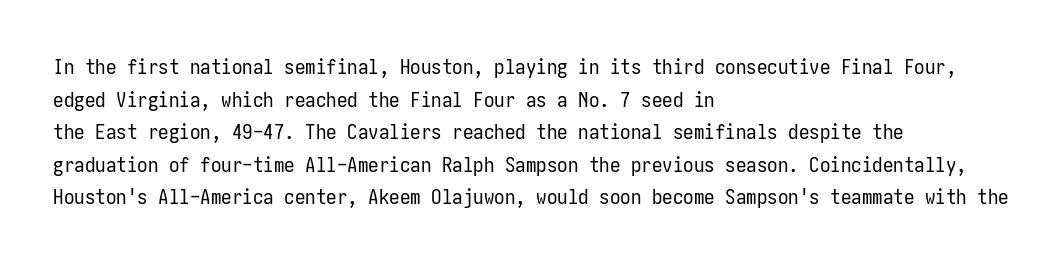
{"italic": "no", "bold": "no", "underline": "no", "align": "left", "line_spacing": "normal", "line_spacing_ratio": 1.55, "letter_spacing": "normal", "letter_spacing_em": 0.0, "glyph_px": 21}
